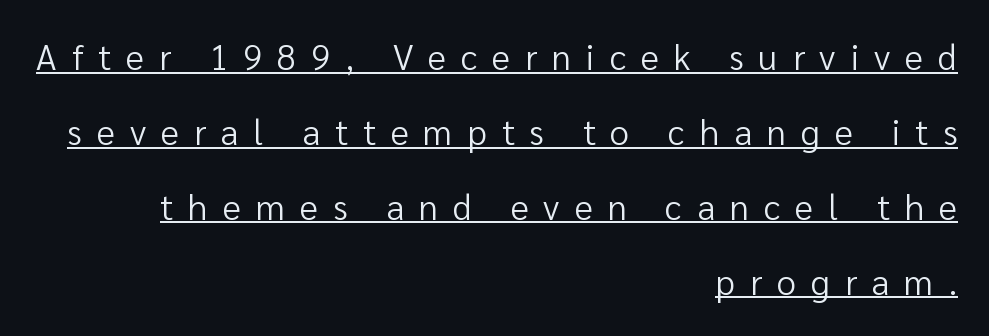
{"serif": "no", "italic": "no", "bold": "no", "weight": "regular", "width": "normal", "stroke_contrast": "low", "x_height": "medium", "monospaced": "no", "underline": "yes", "align": "right", "line_spacing": "loose", "line_spacing_ratio": 2.14, "letter_spacing": "wide", "letter_spacing_em": 0.43, "glyph_px": 35}
